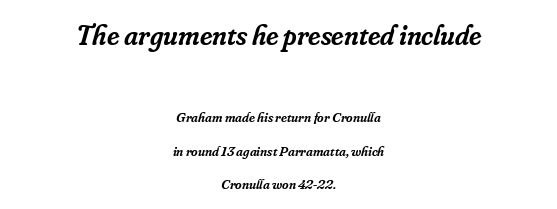
The image shows 29 px semibold serif type, italic (leaning right); set centered, loose line spacing (2.38x), normal letter spacing, not underlined; the first (top) block is 2.07x larger; low stroke contrast and a small x-height.
